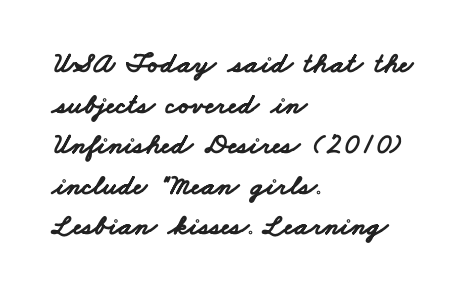
Look at the tracking — it's just the regular setting, nothing added. The face used here is a sans, in the tradition of grotesques and geometrics. The passage shown is not underscored anywhere. Spacing verdict: proportional, widths tailored to each character. The lines sit at an ordinary, default distance from one another.
